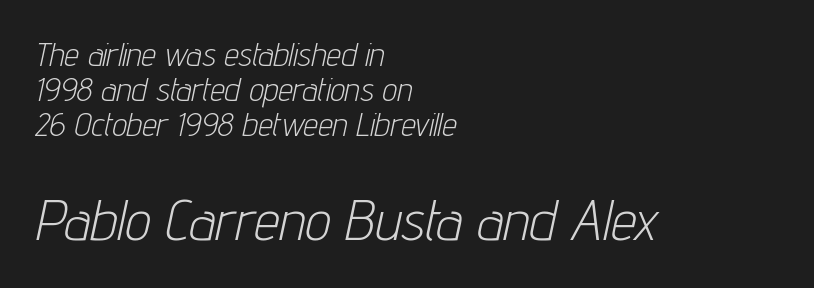
Q: Is the text bold? A: No.
Q: Is the text italic (slanted)? A: Yes, it leans right by about 12 degrees.
Q: Is the text underlined? A: No.
Q: How is the paragraph aligned? A: Left-aligned.
Q: Is the spacing between letters normal or unusually wide? A: Normal.
Q: Is the spacing between lines tight, normal or loose? A: Tight.
Q: Which block of text is set in a larger size, the first (top) or the second (bottom)? A: The second (bottom) one.
Q: Width (condensed, normal, or wide)? A: Condensed.
Q: Stroke contrast? A: Low.
Q: x-height? A: Medium.
Q: Monospaced? A: No.
